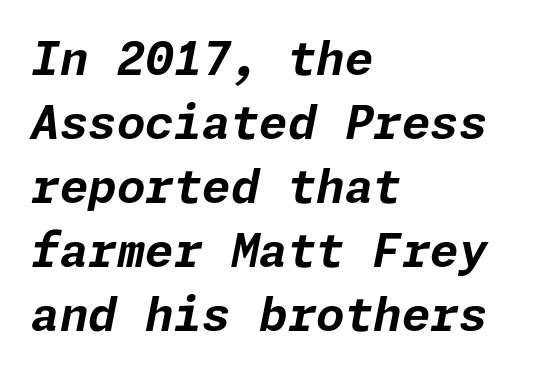
Clear beneath every line of the passage. The glyphs look as if they've been sheared to an angle. Between one letter and the next there's only the usual sliver of space. Leading: standard. Every letter is thick-stroked: bold, no question.
